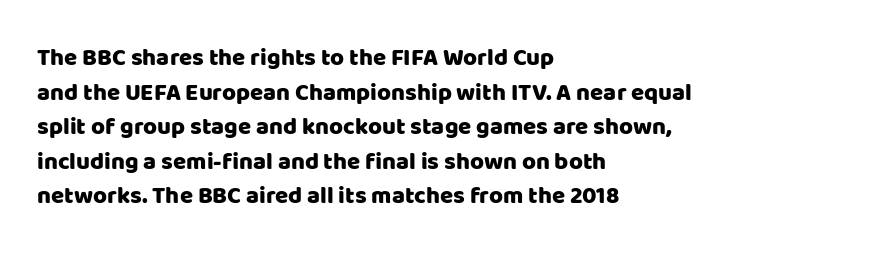
{"italic": "no", "underline": "no", "align": "left", "line_spacing": "normal", "line_spacing_ratio": 1.44, "letter_spacing": "normal", "letter_spacing_em": 0.0, "glyph_px": 24}
